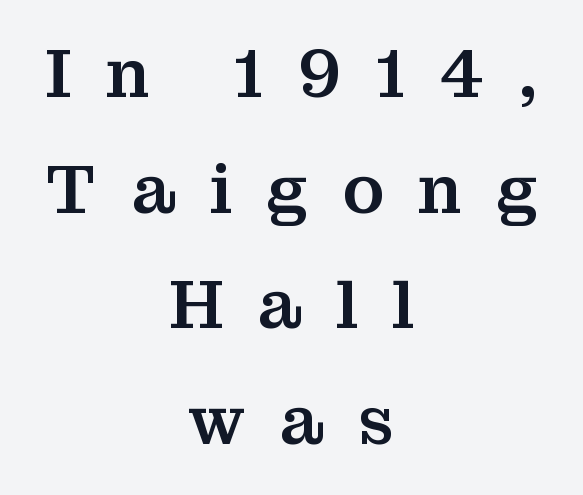
{"serif": "yes", "italic": "no", "width": "normal", "stroke_contrast": "medium", "x_height": "medium", "monospaced": "no", "underline": "no", "align": "center", "line_spacing": "normal", "line_spacing_ratio": 1.7, "letter_spacing": "wide", "letter_spacing_em": 0.5, "glyph_px": 68}
